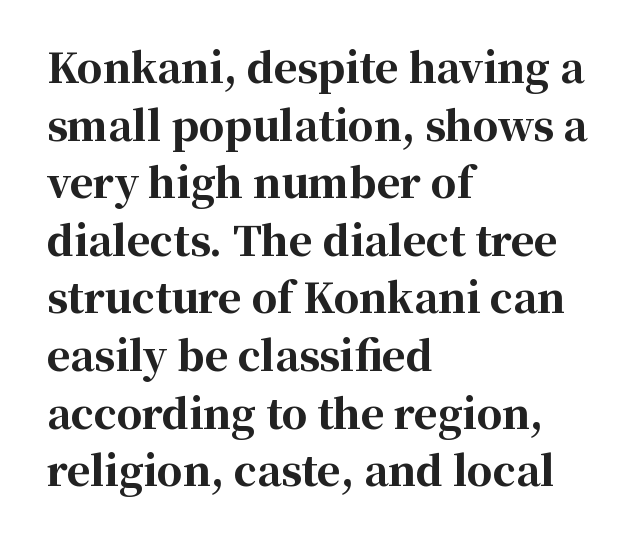
A normal amount of white space separates one row of letters from the next. Looks like regular typesetting: each glyph gets only the width it needs. Which margin do the lines hug? The left one — the right edge is uneven. Unlike italic type, these characters show no tilt at all.
